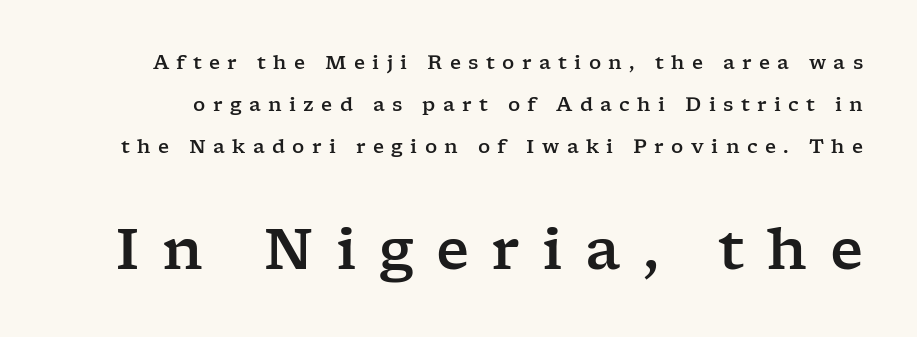
The image shows 57 px wide serif type, upright; set loose line spacing (2.2x), unusually wide letter spacing (+0.39 em), not underlined; the second (bottom) block is 3.0x larger; low stroke contrast and a medium x-height.
